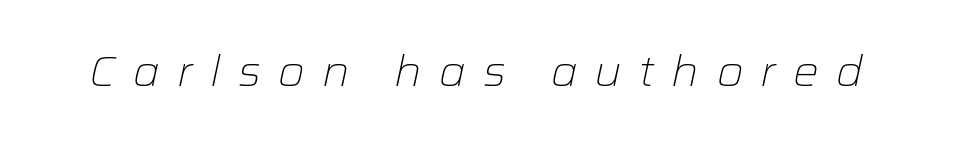
{"italic": "yes", "lean": "right", "slant_degrees": 12, "bold": "no", "weight": "light", "width": "normal", "stroke_contrast": "low", "x_height": "medium", "monospaced": "no", "underline": "no", "letter_spacing": "wide", "letter_spacing_em": 0.4, "glyph_px": 43}
